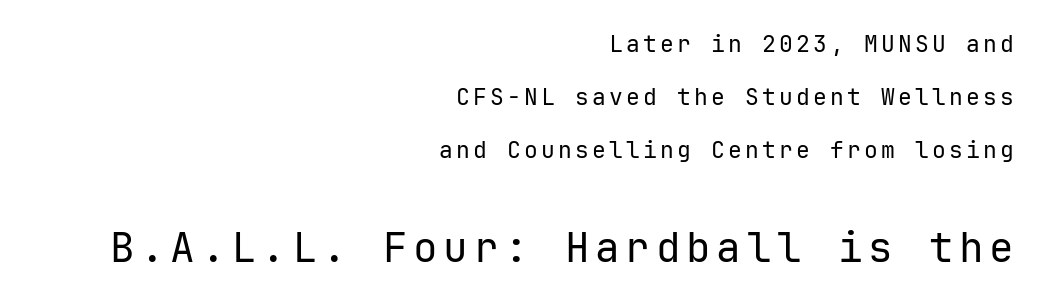
{"serif": "no", "italic": "no", "bold": "no", "weight": "regular", "width": "normal", "stroke_contrast": "low", "x_height": "medium", "underline": "no", "align": "right", "line_spacing": "loose", "line_spacing_ratio": 2.31, "larger_block": "second", "size_ratio": 1.78, "glyph_px": 41}
